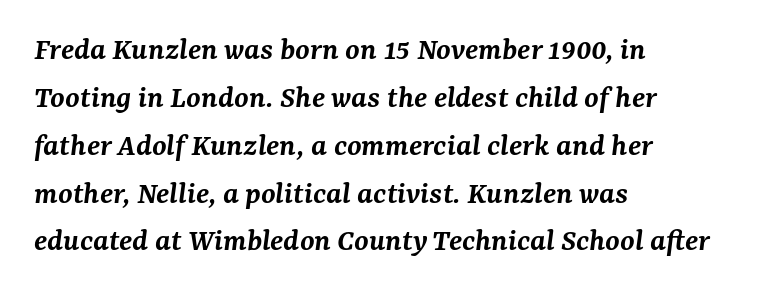
Q: Is the text bold? A: Semi-bold.
Q: Is the text italic (slanted)? A: Yes, it leans right by about 7 degrees.
Q: Is the typeface a serif or a sans-serif typeface? A: Serif.
Q: Is the text underlined? A: No.
Q: How is the paragraph aligned? A: Left-aligned.
Q: Is the spacing between letters normal or unusually wide? A: Normal.
Q: Is the spacing between lines tight, normal or loose? A: Normal.
Q: Width (condensed, normal, or wide)? A: Normal.
Q: Stroke contrast? A: Medium.
Q: x-height? A: Medium.
Q: Monospaced? A: No.
